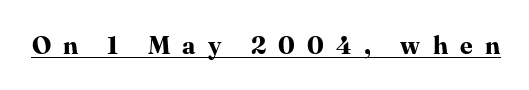
Q: Is the text bold? A: Yes.
Q: Is the text italic (slanted)? A: No, it is upright.
Q: Is the text underlined? A: Yes.
Q: Is the spacing between letters normal or unusually wide? A: Unusually wide.
